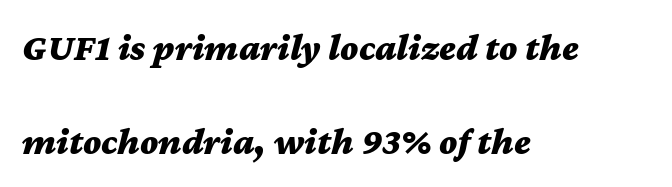
The image shows 38 px bold, wide type, italic (leaning right); set left-aligned, loose line spacing (2.47x), normal letter spacing, not underlined; medium stroke contrast and a medium x-height.
